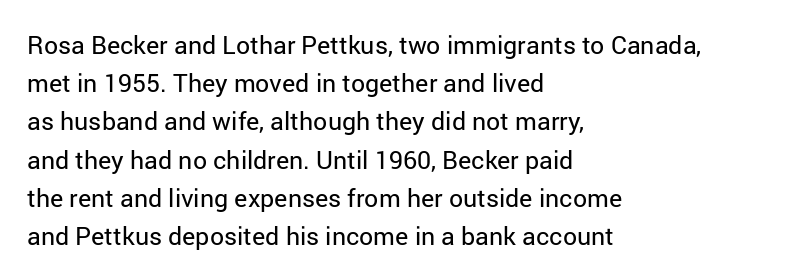
Q: Is the text bold? A: No.
Q: Is the text italic (slanted)? A: No, it is upright.
Q: Is the text underlined? A: No.
Q: How is the paragraph aligned? A: Left-aligned.
Q: Is the spacing between letters normal or unusually wide? A: Normal.
Q: Is the spacing between lines tight, normal or loose? A: Normal.
